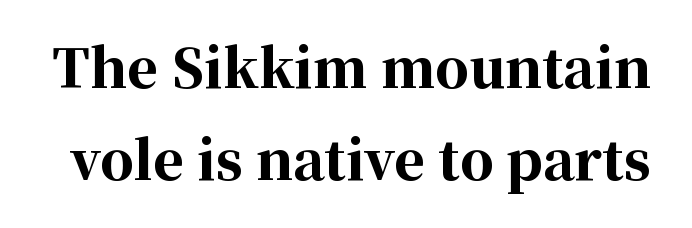
The image shows 53 px bold serif type, upright; set line spacing 1.73x, normal letter spacing, not underlined; high stroke contrast and a medium x-height.
